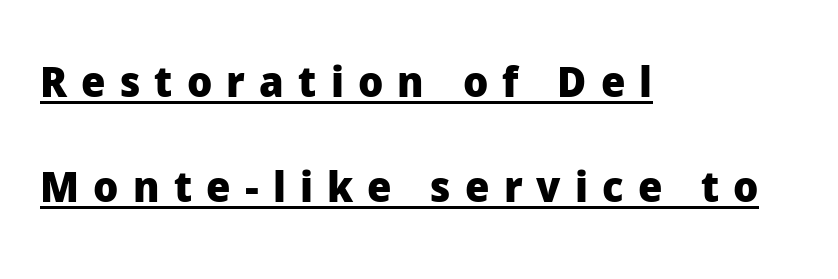
The image shows 43 px heavy sans-serif type, upright; set left-aligned, loose line spacing (2.44x), unusually wide letter spacing (+0.33 em), underlined; low stroke contrast and a medium x-height.
